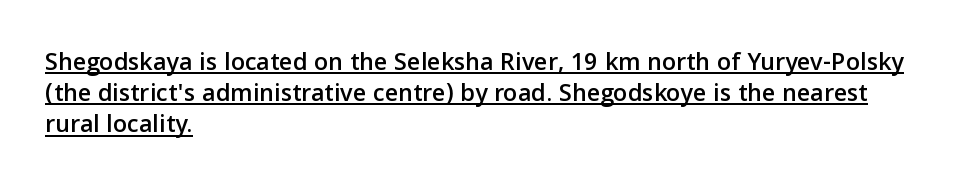
The image shows 26 px text type, upright; set left-aligned, line spacing 1.2x, normal letter spacing, underlined.
